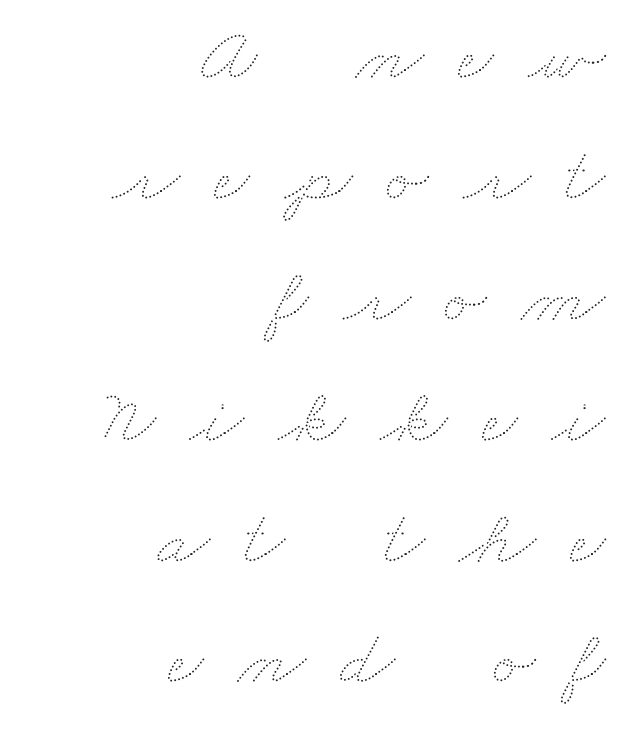
{"bold": "no", "weight": "thin", "width": "wide", "stroke_contrast": "medium", "x_height": "small", "monospaced": "no", "underline": "no", "align": "right", "line_spacing": "normal", "line_spacing_ratio": 1.55, "letter_spacing": "wide", "letter_spacing_em": 0.44, "glyph_px": 78}
